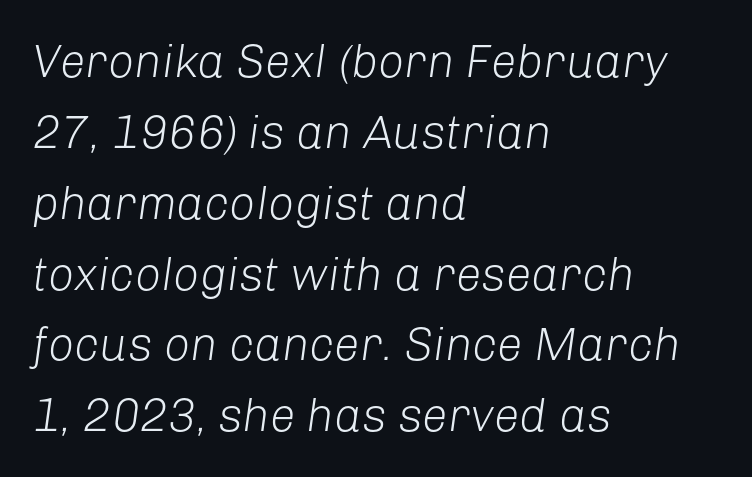
If you drew a line through each stem, it would be angled. Layout note: lines flush left. Spacing verdict: proportional, widths tailored to each character. The typesetting does not lean heavy: it is not bold. Honestly, the letter spacing is just normal — you wouldn't notice it.
